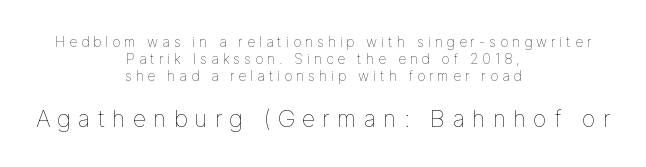
Words float on clear page, feet unadorned. These glyphs show unthickened strokes, regular width or finer. Visually, the bottom section dominates because its glyphs are scaled up. Here the glyphs are tracked loosely, breaking word shapes into spaced letters. Typeset on center — no edge is straight. Do the letters lean? They stand straight.
